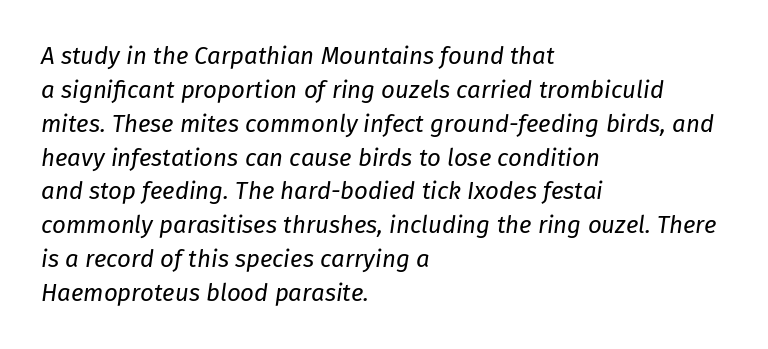
The image shows 24 px text type, italic (leaning right); set left-aligned, normal line spacing (1.41x), normal letter spacing, not underlined.
